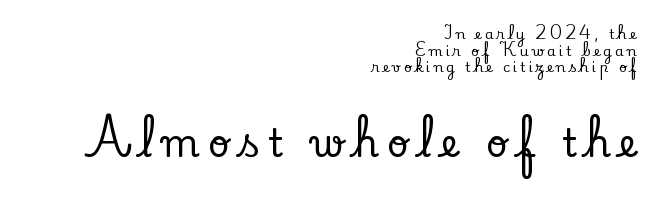
Q: Is the text italic (slanted)? A: No, it is upright.
Q: Is the typeface a serif or a sans-serif typeface? A: Serif.
Q: Is the text underlined? A: No.
Q: How is the paragraph aligned? A: Right-aligned.
Q: Is the spacing between letters normal or unusually wide? A: Unusually wide.
Q: Which block of text is set in a larger size, the first (top) or the second (bottom)? A: The second (bottom) one.
Q: Width (condensed, normal, or wide)? A: Normal.
Q: Stroke contrast? A: Low.
Q: x-height? A: Small.
Q: Monospaced? A: No.
